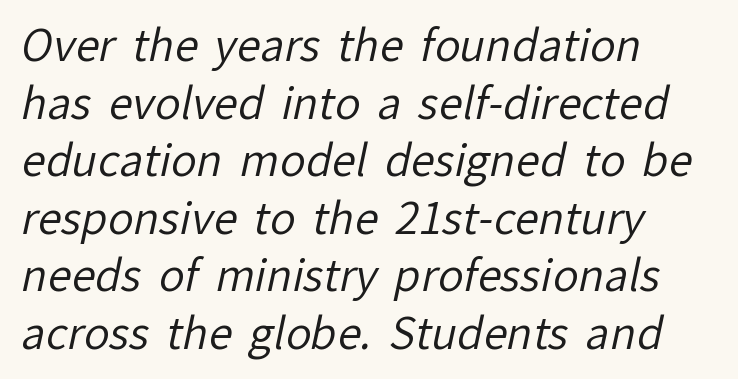
Q: Is the text bold? A: No.
Q: Is the typeface a serif or a sans-serif typeface? A: Sans-serif.
Q: Is the text underlined? A: No.
Q: How is the paragraph aligned? A: Left-aligned.
Q: Is the spacing between letters normal or unusually wide? A: Normal.
Q: Is the spacing between lines tight, normal or loose? A: Normal.
Q: Width (condensed, normal, or wide)? A: Normal.
Q: Stroke contrast? A: Low.
Q: x-height? A: Medium.
Q: Monospaced? A: No.
